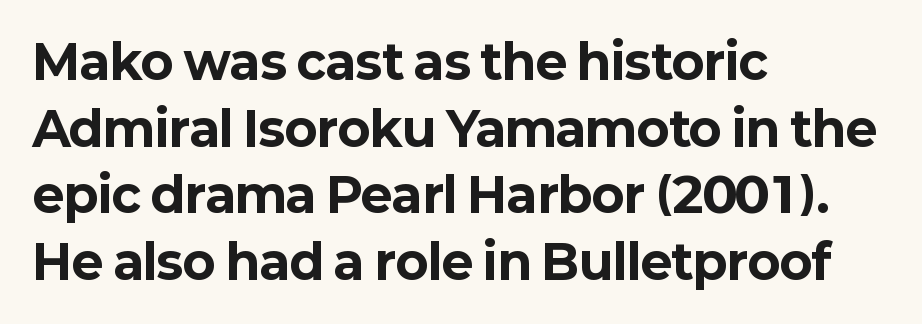
{"serif": "no", "italic": "no", "bold": "yes", "weight": "bold", "width": "normal", "stroke_contrast": "low", "x_height": "medium", "monospaced": "no", "underline": "no", "align": "left", "line_spacing": "normal", "line_spacing_ratio": 1.39, "letter_spacing": "normal", "letter_spacing_em": 0.0, "glyph_px": 48}
